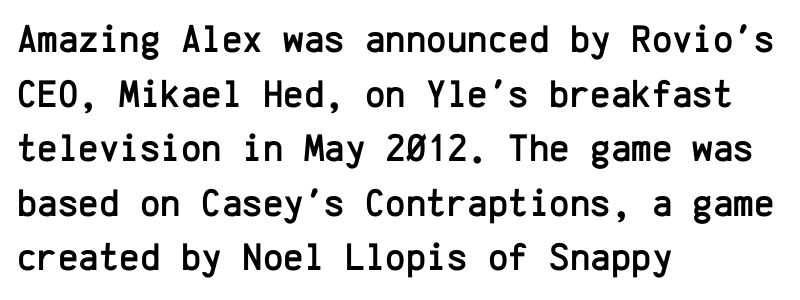
Q: Is the text italic (slanted)? A: No, it is upright.
Q: Is the typeface a serif or a sans-serif typeface? A: Sans-serif.
Q: Is the text underlined? A: No.
Q: How is the paragraph aligned? A: Left-aligned.
Q: Is the spacing between letters normal or unusually wide? A: Normal.
Q: Is the spacing between lines tight, normal or loose? A: Normal.
Q: Width (condensed, normal, or wide)? A: Normal.
Q: Stroke contrast? A: Low.
Q: x-height? A: Medium.
Q: Monospaced? A: Yes.
